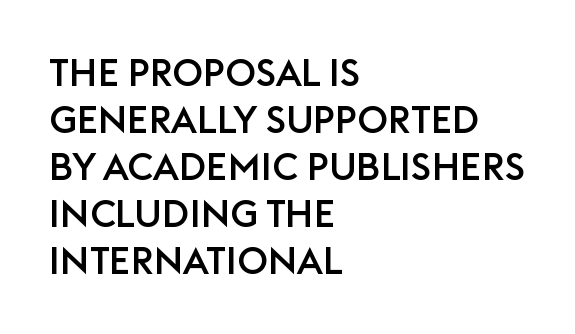
Q: Is the text italic (slanted)? A: No, it is upright.
Q: Is the typeface a serif or a sans-serif typeface? A: Sans-serif.
Q: Is the text underlined? A: No.
Q: How is the paragraph aligned? A: Left-aligned.
Q: Is the spacing between letters normal or unusually wide? A: Normal.
Q: Width (condensed, normal, or wide)? A: Normal.
Q: Stroke contrast? A: Low.
Q: x-height? A: Large.
Q: Monospaced? A: No.
